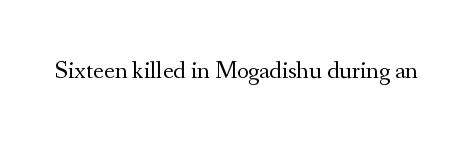
The rendering keeps characters at their native spacing. The font sits on the lighter half of the weight spectrum, regular included. Quick note: underline off. Is there any slant? The stems are plumb.
